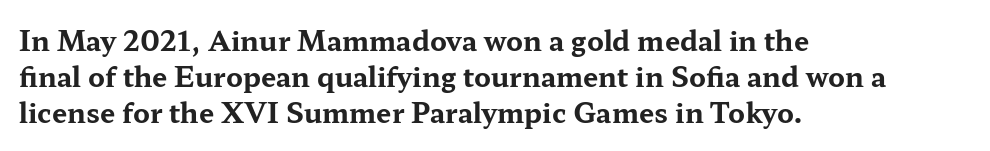
Q: Is the text bold? A: Yes.
Q: Is the text italic (slanted)? A: No, it is upright.
Q: Is the text underlined? A: No.
Q: How is the paragraph aligned? A: Left-aligned.
Q: Is the spacing between letters normal or unusually wide? A: Normal.
Q: Is the spacing between lines tight, normal or loose? A: Normal.
